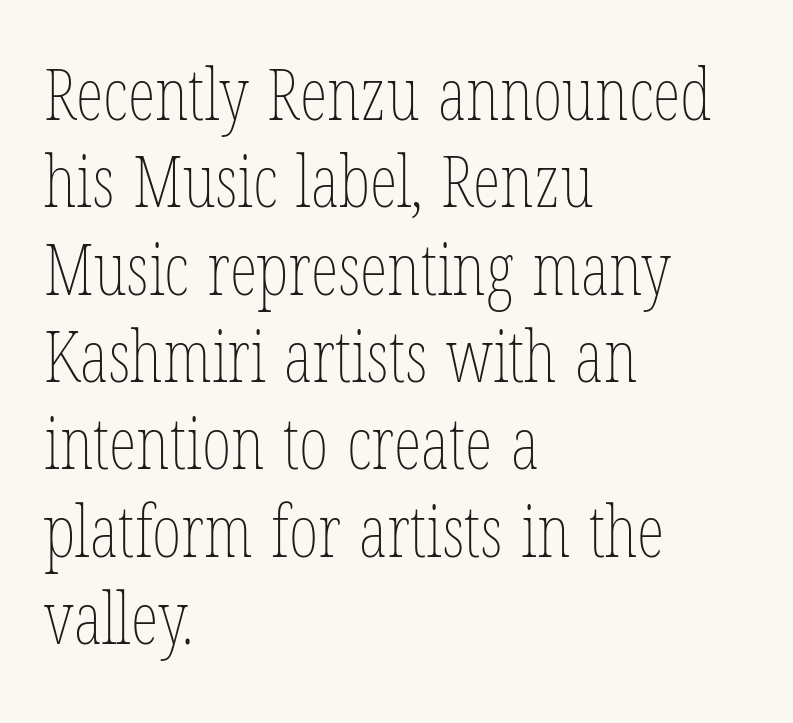
The image shows 71 px thin, condensed type, upright; set left-aligned, line spacing 1.23x, normal letter spacing, not underlined; low stroke contrast and a medium x-height.
